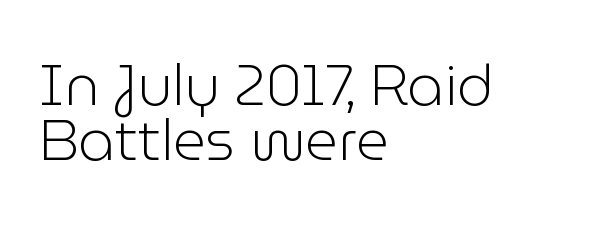
The image shows 57 px light sans-serif type, upright; set left-aligned, tight line spacing (0.96x), normal letter spacing, not underlined; low stroke contrast and a medium x-height.
